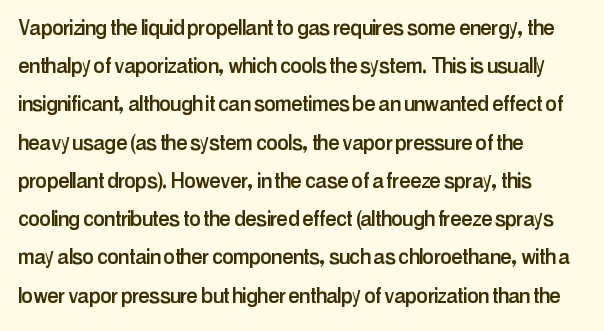
Q: Is the text italic (slanted)? A: No, it is upright.
Q: Is the text underlined? A: No.
Q: How is the paragraph aligned? A: Left-aligned.
Q: Is the spacing between letters normal or unusually wide? A: Normal.
Q: Is the spacing between lines tight, normal or loose? A: Normal.
